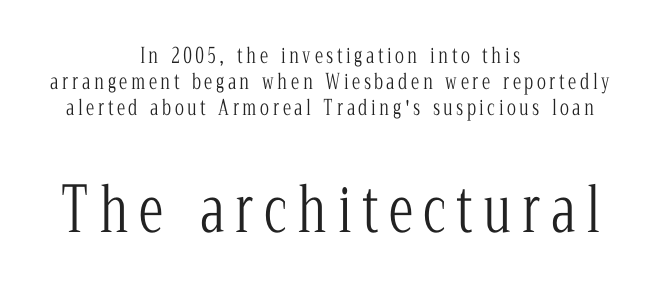
The image shows 62 px light, condensed serif type, upright; set centered, normal line spacing (1.25x), not underlined; the second (bottom) block is 2.95x larger; low stroke contrast and a medium x-height.
